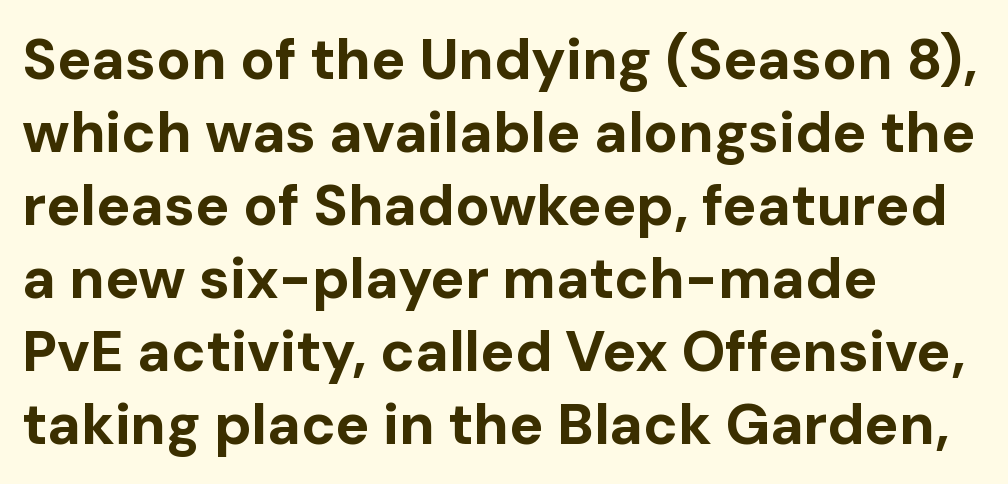
Q: Is the text bold? A: Yes.
Q: Is the text italic (slanted)? A: No, it is upright.
Q: Is the typeface a serif or a sans-serif typeface? A: Sans-serif.
Q: Is the text underlined? A: No.
Q: How is the paragraph aligned? A: Left-aligned.
Q: Is the spacing between letters normal or unusually wide? A: Normal.
Q: Is the spacing between lines tight, normal or loose? A: Normal.
Q: Width (condensed, normal, or wide)? A: Normal.
Q: Stroke contrast? A: Low.
Q: x-height? A: Medium.
Q: Monospaced? A: No.
